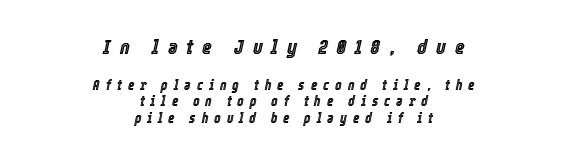
The image shows 21 px text type, italic (leaning right); set centered, line spacing 1.16x, unusually wide letter spacing (+0.42 em), not underlined; the first (top) block is 1.5x larger.
